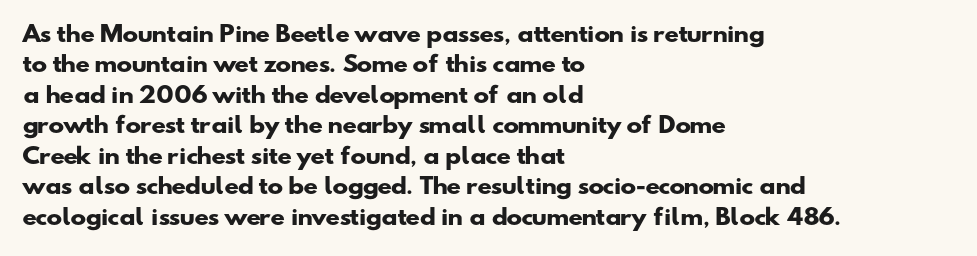
The space directly below the letters is spotless. These lines keep a tight, regular rhythm from letter to letter. Each glyph is drawn with heavy, bold strokes. Leading matches the norm, producing a regular column. Short and long lines alike share a common starting point at left.
